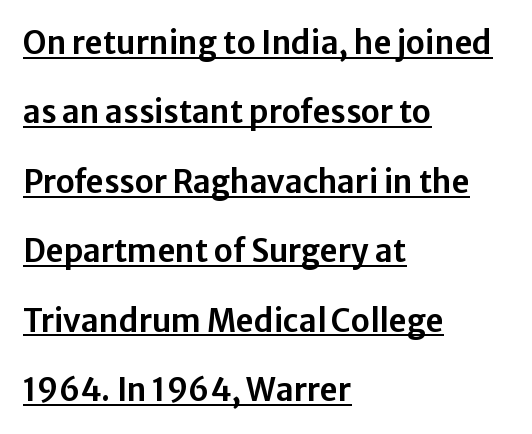
{"serif": "no", "italic": "no", "width": "normal", "stroke_contrast": "low", "x_height": "medium", "monospaced": "no", "underline": "yes", "align": "left", "line_spacing": "loose", "line_spacing_ratio": 2.24, "letter_spacing": "normal", "letter_spacing_em": 0.0, "glyph_px": 31}
